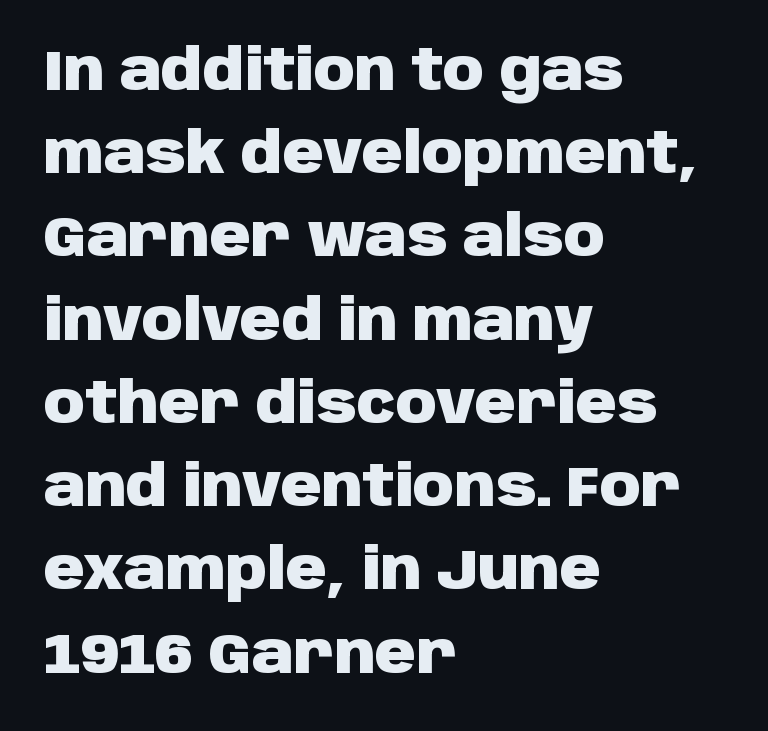
Every letter is thick-stroked: bold, no question. Unlike a traditional serif, this face leaves its strokes unadorned. Line starts are locked; line ends wander. The font's upright variant was chosen for this text.
